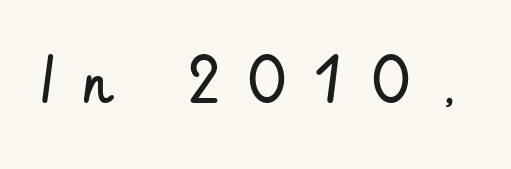
This is the regular roman posture of the typeface. What stands out about the letter spacing? Its width — letters are far apart. Does the type have serifs? No, each stem ends abruptly. Rule under the text: the space is simply empty.
